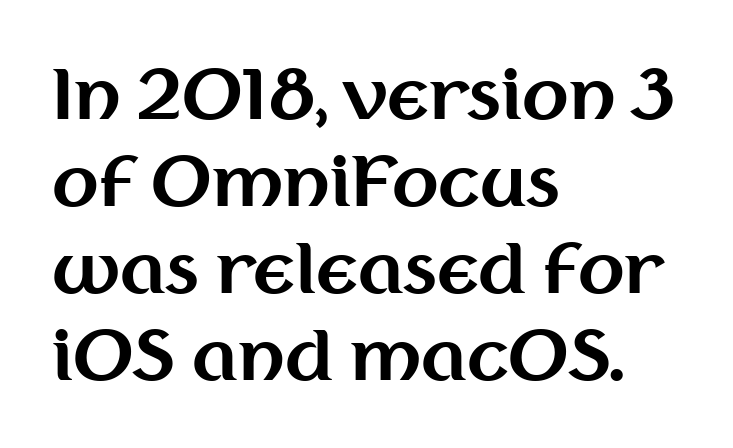
The image shows 68 px bold sans-serif type, upright; set left-aligned, normal line spacing (1.28x), normal letter spacing, not underlined; medium stroke contrast and a medium x-height.
